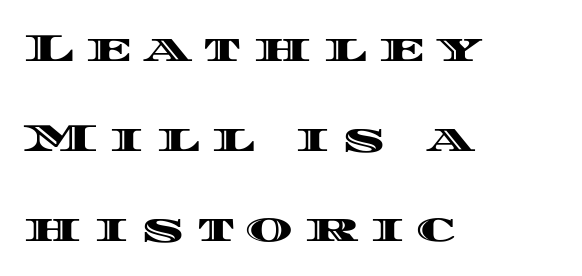
Q: Is the text italic (slanted)? A: No, it is upright.
Q: Is the text underlined? A: No.
Q: How is the paragraph aligned? A: Left-aligned.
Q: Is the spacing between letters normal or unusually wide? A: Unusually wide.
Q: Is the spacing between lines tight, normal or loose? A: Loose.
Q: Width (condensed, normal, or wide)? A: Wide.
Q: x-height? A: Large.
Q: Monospaced? A: No.
